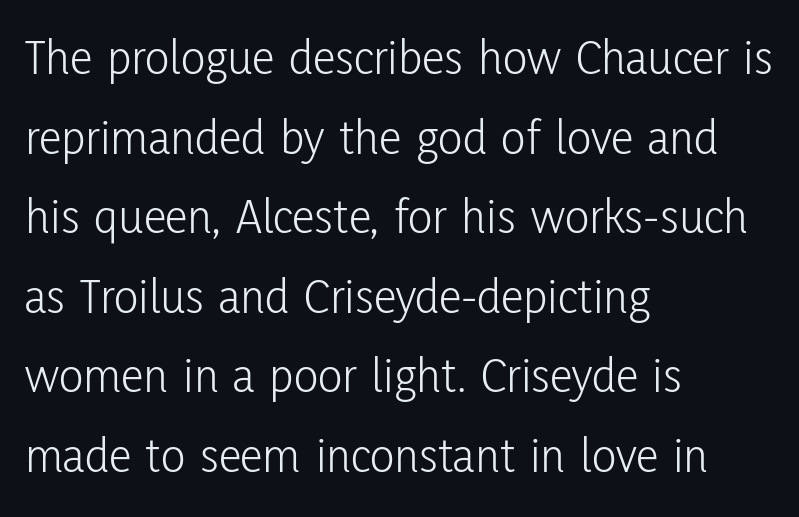
Q: Is the text bold? A: No.
Q: Is the text italic (slanted)? A: No, it is upright.
Q: Is the typeface a serif or a sans-serif typeface? A: Sans-serif.
Q: Is the text underlined? A: No.
Q: How is the paragraph aligned? A: Left-aligned.
Q: Is the spacing between letters normal or unusually wide? A: Normal.
Q: Is the spacing between lines tight, normal or loose? A: Normal.
Q: Width (condensed, normal, or wide)? A: Condensed.
Q: Stroke contrast? A: Low.
Q: x-height? A: Medium.
Q: Monospaced? A: No.
